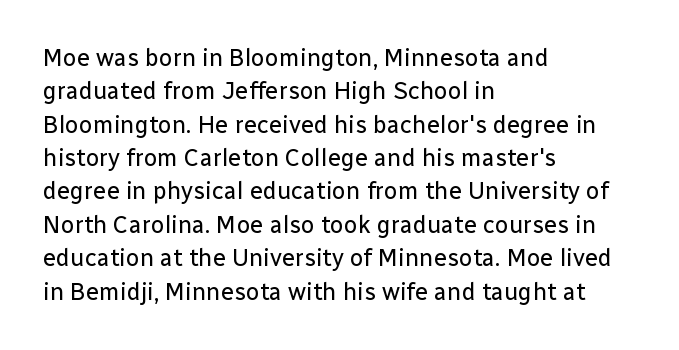
Q: Is the text bold? A: No.
Q: Is the text italic (slanted)? A: No, it is upright.
Q: Is the text underlined? A: No.
Q: How is the paragraph aligned? A: Left-aligned.
Q: Is the spacing between letters normal or unusually wide? A: Normal.
Q: Is the spacing between lines tight, normal or loose? A: Normal.
